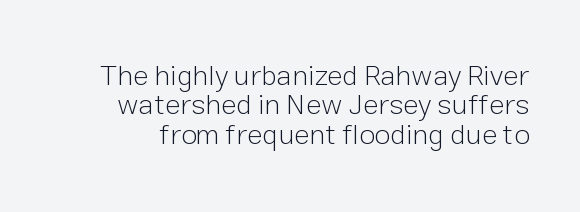
{"serif": "no", "italic": "no", "bold": "no", "weight": "light", "width": "normal", "stroke_contrast": "low", "x_height": "medium", "monospaced": "no", "underline": "no", "line_spacing": "tight", "line_spacing_ratio": 1.01, "letter_spacing": "normal", "letter_spacing_em": 0.0, "glyph_px": 29}
